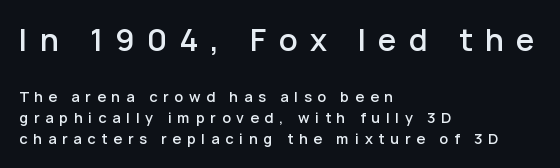
The image shows 30 px semibold sans-serif type, upright; set left-aligned, normal line spacing (1.48x), unusually wide letter spacing (+0.41 em), not underlined; the first (top) block is 2.14x larger; low stroke contrast and a medium x-height.
